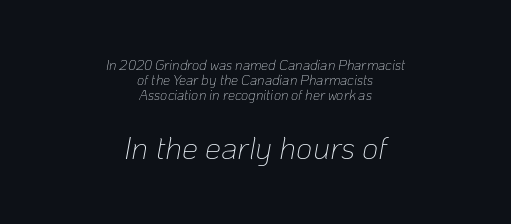
Q: Is the text bold? A: No.
Q: Is the text italic (slanted)? A: Yes, it leans right by about 10 degrees.
Q: Is the text underlined? A: No.
Q: How is the paragraph aligned? A: Centered.
Q: Is the spacing between letters normal or unusually wide? A: Normal.
Q: Is the spacing between lines tight, normal or loose? A: Tight.
Q: Which block of text is set in a larger size, the first (top) or the second (bottom)? A: The second (bottom) one.
Q: Width (condensed, normal, or wide)? A: Normal.
Q: Stroke contrast? A: Low.
Q: x-height? A: Medium.
Q: Monospaced? A: No.
